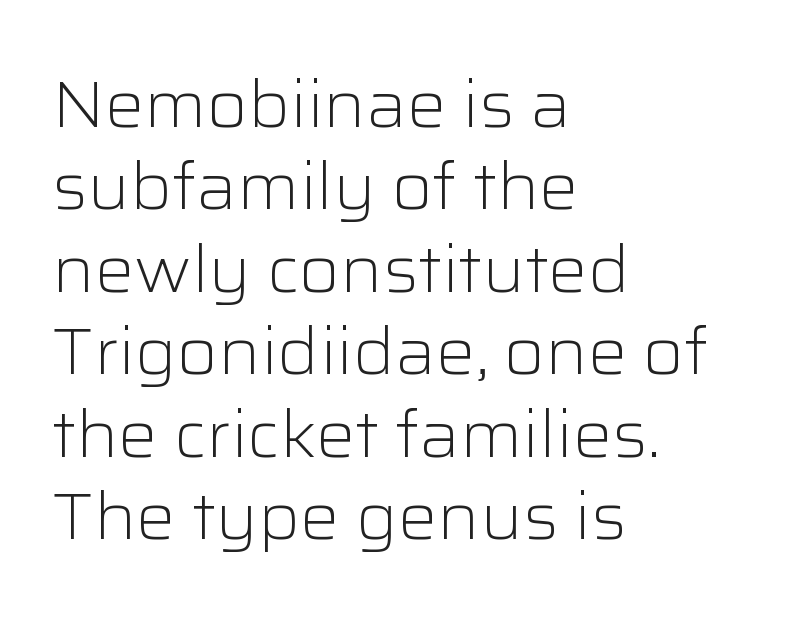
These lines are set flush left with a ragged right edge. The passage shown is typeset with a sans-serif family. Words appear dense and cohesive because spacing is normal. Bold? No — there's no thickening of the strokes. Spacing verdict: proportional, widths tailored to each character.
